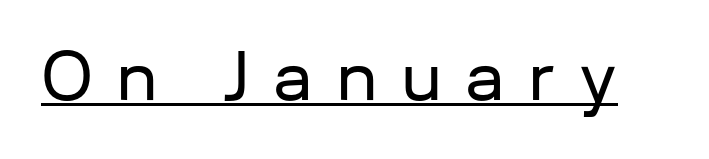
Q: Is the text italic (slanted)? A: No, it is upright.
Q: Is the typeface a serif or a sans-serif typeface? A: Sans-serif.
Q: Is the text underlined? A: Yes.
Q: Is the spacing between letters normal or unusually wide? A: Unusually wide.
Q: Width (condensed, normal, or wide)? A: Normal.
Q: Stroke contrast? A: Low.
Q: x-height? A: Medium.
Q: Monospaced? A: No.
